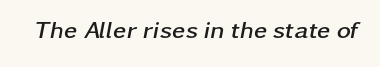
Q: Is the text bold? A: Yes.
Q: Is the text italic (slanted)? A: Yes, it leans right by about 11 degrees.
Q: Is the text underlined? A: No.
Q: Is the spacing between letters normal or unusually wide? A: Normal.
